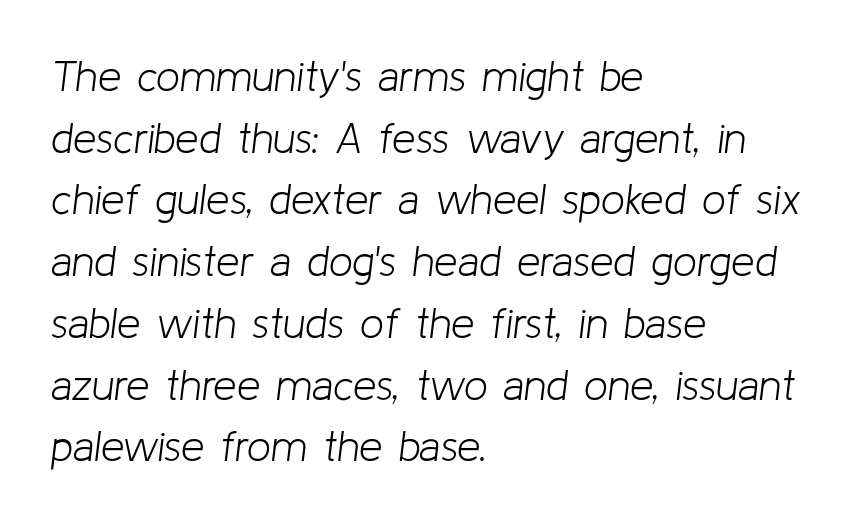
The strokes carry an ordinary text weight at most. The rendering uses natural spacing where letterforms have individual widths. Only glyphs here, with clear space below each row. Reading down the column, the eye jumps a familiar distance to each next line.
